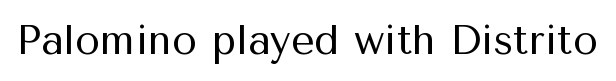
Posture: straight, roman, zero tilt. Serif or sans? Sans — the stroke terminals are bare. Between one letter and the next there's only the usual sliver of space. The zone under the glyphs is completely vacant. The face used here is proportionally spaced, like ordinary book or web type. Compared with a typical body face, this is equally light or lighter still.
